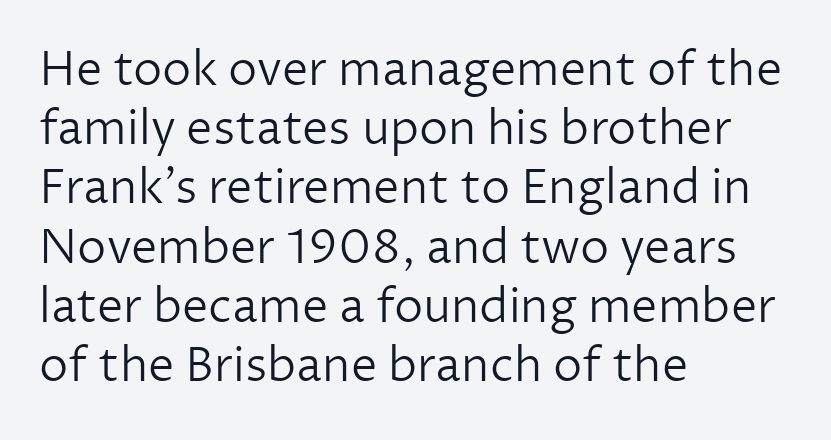
{"serif": "no", "italic": "no", "bold": "no", "weight": "light", "width": "normal", "stroke_contrast": "low", "x_height": "medium", "monospaced": "no", "underline": "no", "align": "left", "line_spacing": "normal", "line_spacing_ratio": 1.26, "letter_spacing": "normal", "letter_spacing_em": 0.0, "glyph_px": 47}
